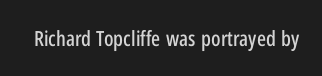
{"italic": "no", "underline": "no", "letter_spacing": "normal", "letter_spacing_em": 0.0, "glyph_px": 21}
